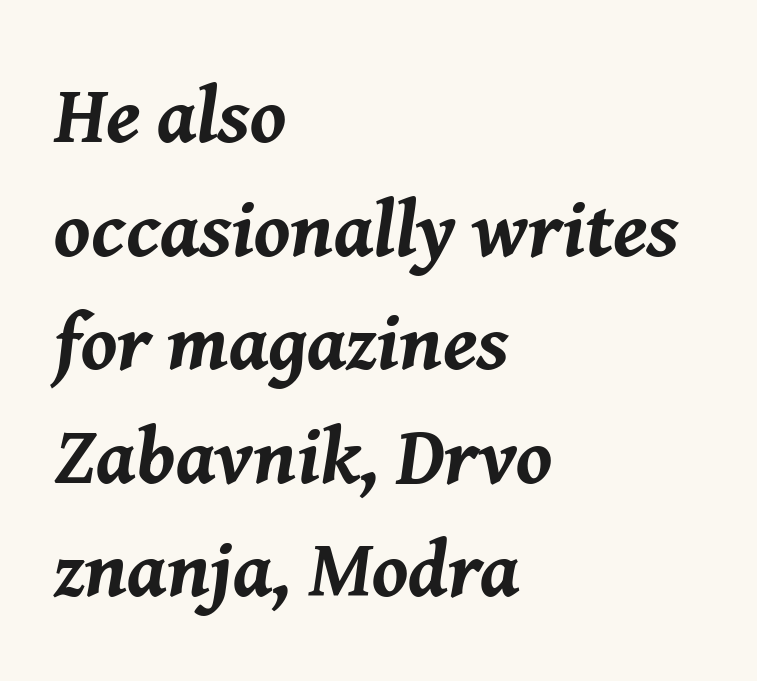
Q: Is the text bold? A: Yes.
Q: Is the text italic (slanted)? A: Yes, it leans right by about 8 degrees.
Q: Is the text underlined? A: No.
Q: How is the paragraph aligned? A: Left-aligned.
Q: Is the spacing between letters normal or unusually wide? A: Normal.
Q: Is the spacing between lines tight, normal or loose? A: Normal.
Q: Width (condensed, normal, or wide)? A: Normal.
Q: Stroke contrast? A: Medium.
Q: x-height? A: Medium.
Q: Monospaced? A: No.
